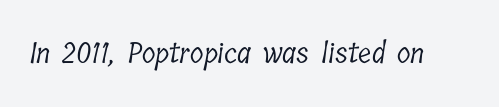
{"serif": "yes", "bold": "no", "weight": "light", "width": "condensed", "stroke_contrast": "low", "x_height": "medium", "monospaced": "no", "underline": "no", "letter_spacing": "normal", "letter_spacing_em": 0.0, "glyph_px": 28}
